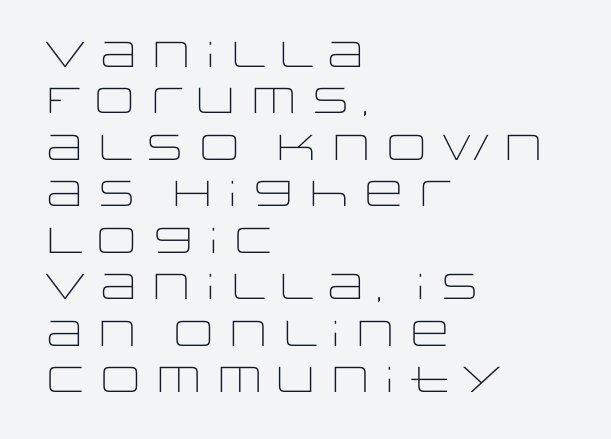
{"serif": "no", "italic": "no", "bold": "no", "weight": "light", "width": "wide", "stroke_contrast": "low", "x_height": "large", "monospaced": "no", "underline": "no", "align": "left", "line_spacing": "normal", "line_spacing_ratio": 1.29, "letter_spacing": "normal", "letter_spacing_em": 0.0, "glyph_px": 36}
